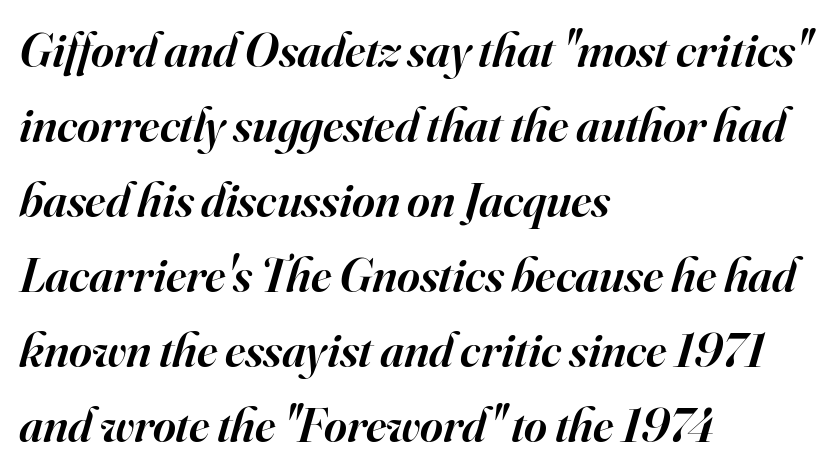
{"serif": "yes", "italic": "yes", "lean": "right", "slant_degrees": 16, "bold": "semi", "weight": "semibold", "width": "normal", "stroke_contrast": "high", "x_height": "small", "monospaced": "no", "underline": "no", "align": "left", "line_spacing": "normal", "line_spacing_ratio": 1.53, "letter_spacing": "normal", "letter_spacing_em": 0.0, "glyph_px": 49}
